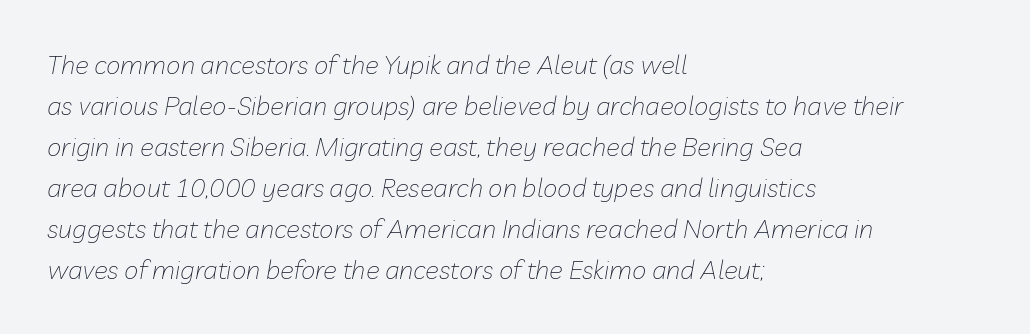
Q: Is the text bold? A: No.
Q: Is the text italic (slanted)? A: Yes, it leans right by about 10 degrees.
Q: Is the text underlined? A: No.
Q: How is the paragraph aligned? A: Left-aligned.
Q: Is the spacing between letters normal or unusually wide? A: Normal.
Q: Is the spacing between lines tight, normal or loose? A: Normal.
